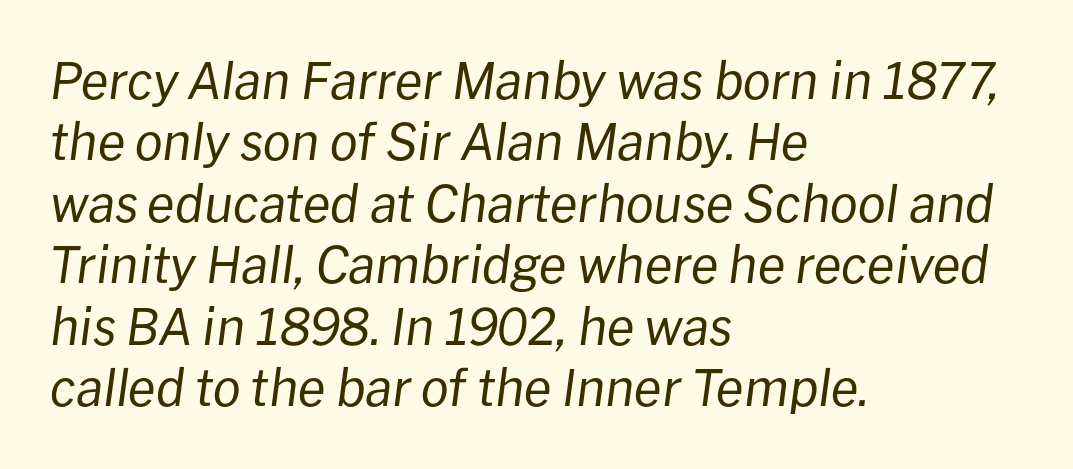
The image shows 50 px regular-weight type, italic (leaning right); set left-aligned, line spacing 1.23x, normal letter spacing, not underlined; low stroke contrast and a medium x-height.
